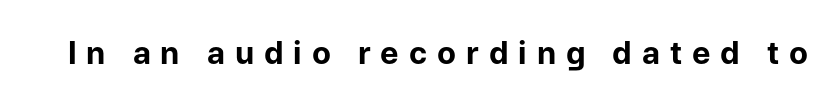
The image shows 31 px bold sans-serif type, upright; set unusually wide letter spacing (+0.32 em), not underlined; low stroke contrast and a medium x-height.
